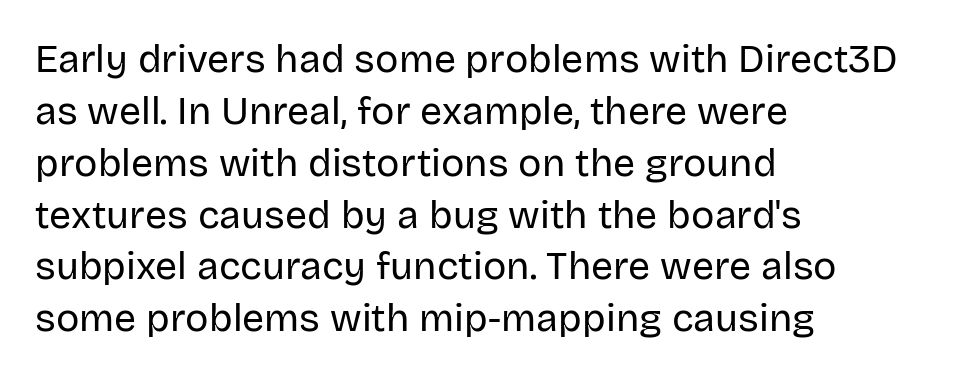
Q: Is the text bold? A: No.
Q: Is the text italic (slanted)? A: No, it is upright.
Q: Is the typeface a serif or a sans-serif typeface? A: Sans-serif.
Q: Is the text underlined? A: No.
Q: How is the paragraph aligned? A: Left-aligned.
Q: Is the spacing between letters normal or unusually wide? A: Normal.
Q: Is the spacing between lines tight, normal or loose? A: Normal.
Q: Width (condensed, normal, or wide)? A: Normal.
Q: Stroke contrast? A: Low.
Q: x-height? A: Large.
Q: Monospaced? A: No.
